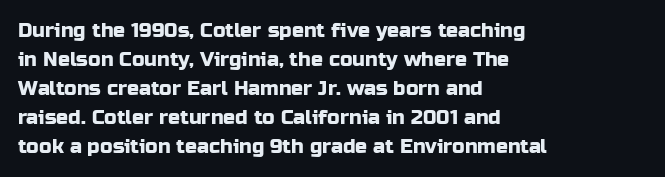
Q: Is the text italic (slanted)? A: No, it is upright.
Q: Is the text underlined? A: No.
Q: How is the paragraph aligned? A: Left-aligned.
Q: Is the spacing between letters normal or unusually wide? A: Normal.
Q: Is the spacing between lines tight, normal or loose? A: Normal.
